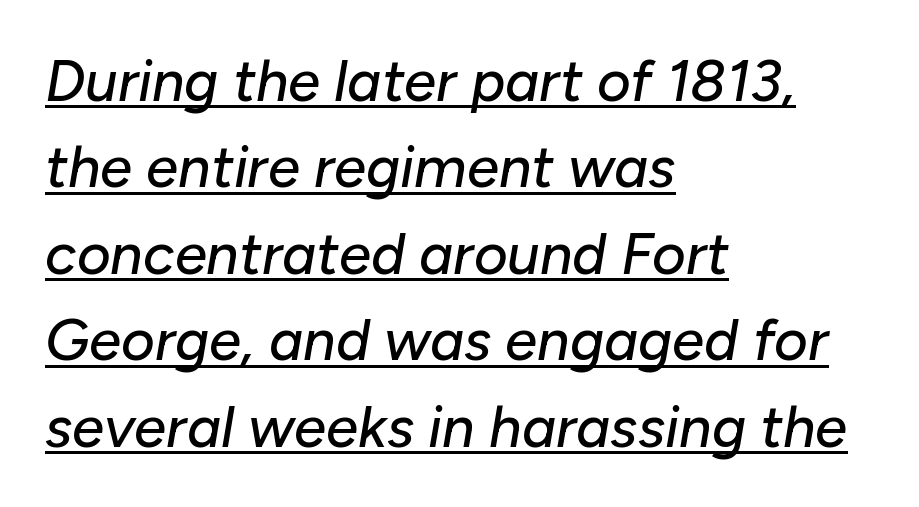
The image shows 58 px text type, italic (leaning right); set left-aligned, normal line spacing (1.49x), normal letter spacing, underlined; low stroke contrast and a medium x-height.
